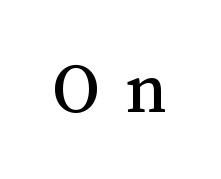
Compared with typical body copy, the letter spacing here is much looser. The characters are drawn with everyday or finer stroke widths. The type sits square on the baseline with zero lean. Character widths vary here, with narrow letters taking less room than wide ones.
